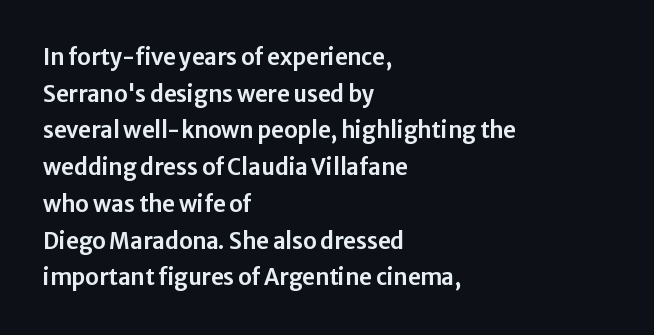
{"italic": "no", "underline": "no", "align": "left", "line_spacing": "normal", "line_spacing_ratio": 1.67, "letter_spacing": "normal", "letter_spacing_em": 0.0, "glyph_px": 22}
